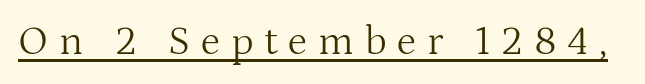
{"serif": "yes", "italic": "no", "bold": "no", "weight": "light", "width": "normal", "stroke_contrast": "medium", "x_height": "medium", "monospaced": "no", "underline": "yes", "letter_spacing": "wide", "letter_spacing_em": 0.27, "glyph_px": 41}
